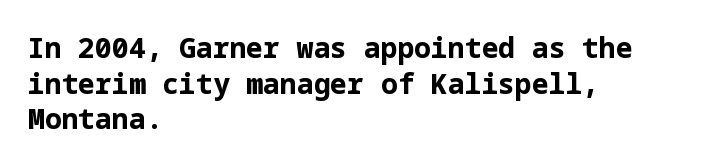
{"serif": "no", "italic": "no", "bold": "yes", "weight": "bold", "width": "normal", "stroke_contrast": "low", "x_height": "medium", "underline": "no", "align": "left", "line_spacing": "normal", "line_spacing_ratio": 1.27, "letter_spacing": "normal", "letter_spacing_em": 0.0, "glyph_px": 28}
